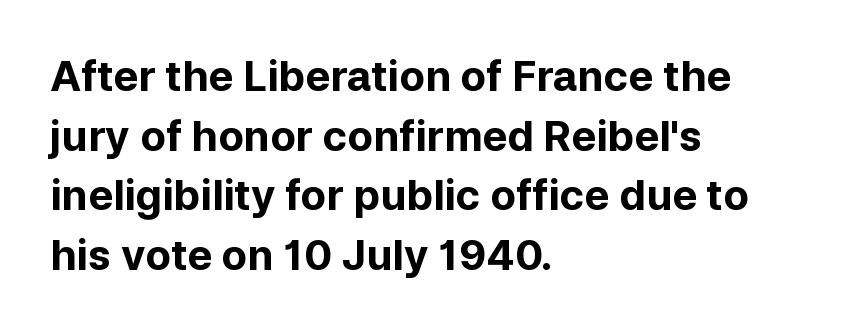
{"serif": "no", "italic": "no", "bold": "yes", "weight": "bold", "width": "normal", "stroke_contrast": "low", "x_height": "medium", "monospaced": "no", "underline": "no", "align": "left", "line_spacing": "normal", "line_spacing_ratio": 1.42, "letter_spacing": "normal", "letter_spacing_em": 0.0, "glyph_px": 42}
